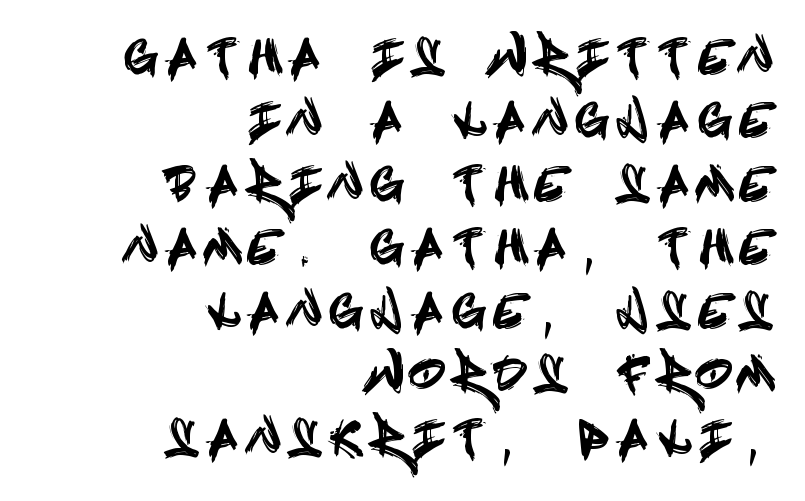
The image shows 45 px condensed sans-serif type; set right-aligned, normal line spacing (1.41x), unusually wide letter spacing (+0.35 em), not underlined; a large x-height.
